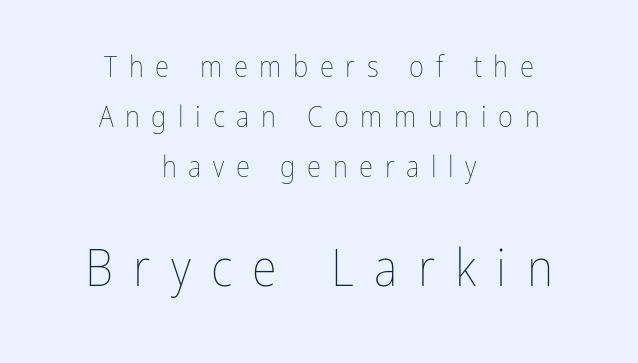
The image shows 51 px thin, condensed type, upright; set centered, line spacing 1.72x, unusually wide letter spacing (+0.4 em), not underlined; the second (bottom) block is 1.76x larger; low stroke contrast and a medium x-height.
